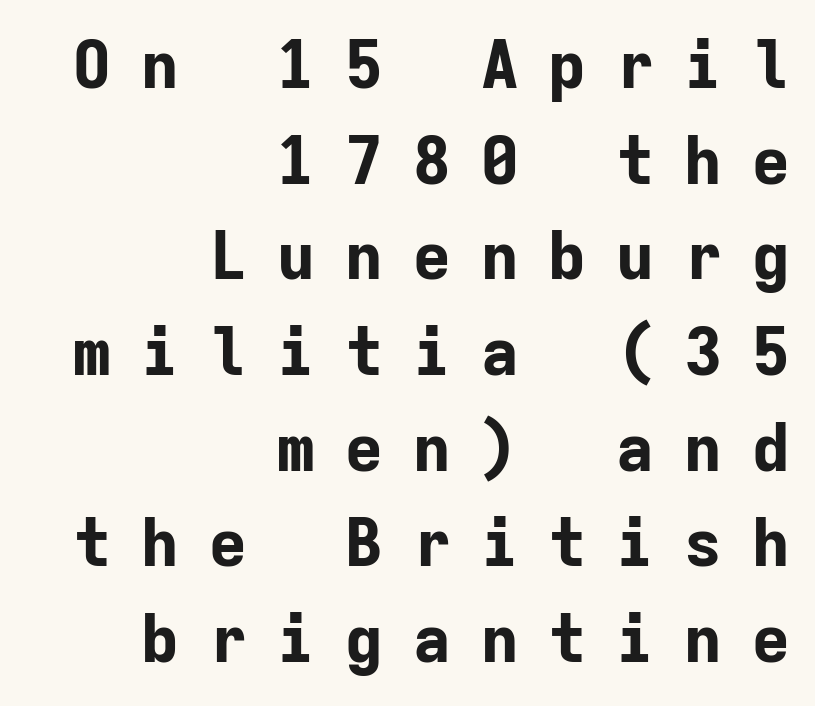
Q: Is the text bold? A: Yes.
Q: Is the text italic (slanted)? A: No, it is upright.
Q: Is the typeface a serif or a sans-serif typeface? A: Sans-serif.
Q: Is the text underlined? A: No.
Q: How is the paragraph aligned? A: Right-aligned.
Q: Is the spacing between letters normal or unusually wide? A: Unusually wide.
Q: Is the spacing between lines tight, normal or loose? A: Normal.
Q: Width (condensed, normal, or wide)? A: Normal.
Q: Stroke contrast? A: Low.
Q: x-height? A: Medium.
Q: Monospaced? A: Yes.
